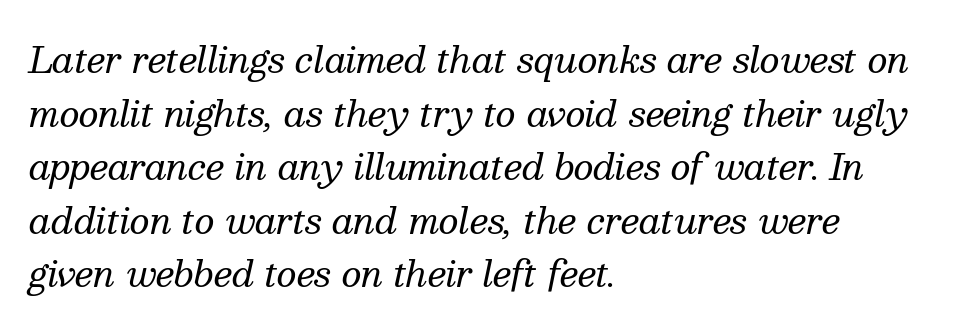
The image shows 35 px regular-weight serif type, italic (leaning right); set left-aligned, normal line spacing (1.53x), normal letter spacing, not underlined; medium stroke contrast and a medium x-height.
